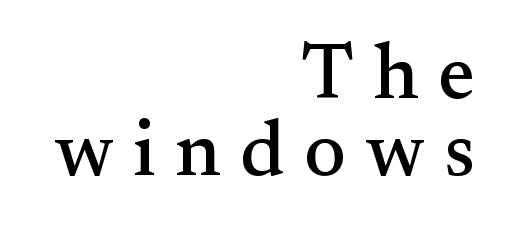
The image shows 78 px serif type, upright; set right-aligned, tight line spacing (0.99x), unusually wide letter spacing (+0.25 em), not underlined; medium stroke contrast and a small x-height.
